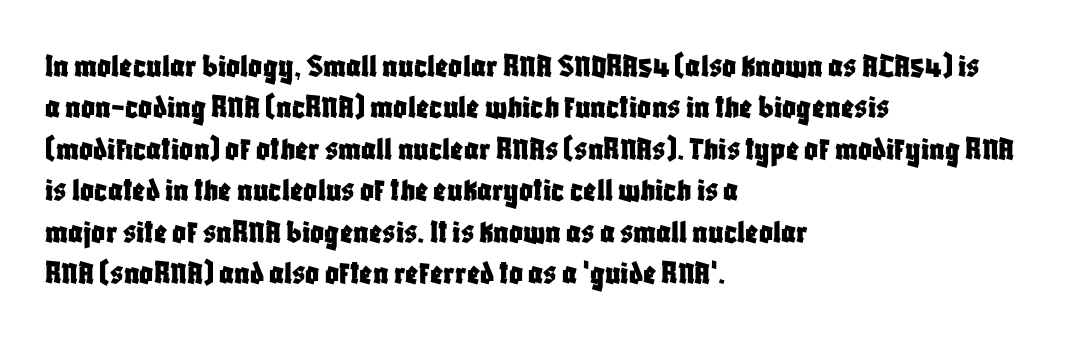
The image shows 34 px condensed sans-serif type, upright; set left-aligned, line spacing 1.22x, normal letter spacing, not underlined; low stroke contrast and a large x-height.
